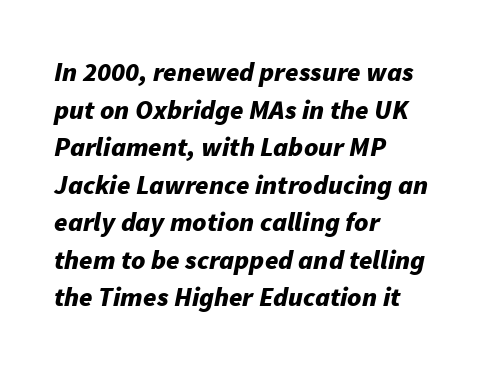
The image shows 27 px bold type, italic (leaning right); set left-aligned, normal line spacing (1.39x), normal letter spacing, not underlined.
